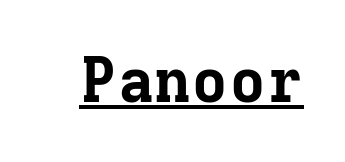
{"serif": "yes", "italic": "no", "bold": "yes", "weight": "bold", "width": "normal", "stroke_contrast": "low", "x_height": "medium", "monospaced": "yes", "underline": "yes", "letter_spacing": "normal", "letter_spacing_em": 0.0, "glyph_px": 62}
